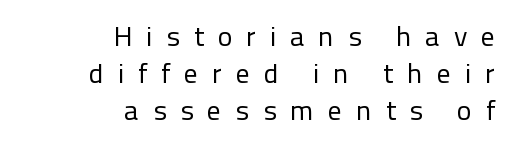
The image shows 28 px regular-weight sans-serif type, upright; set right-aligned, normal line spacing (1.33x), unusually wide letter spacing (+0.49 em), not underlined; low stroke contrast and a medium x-height.
